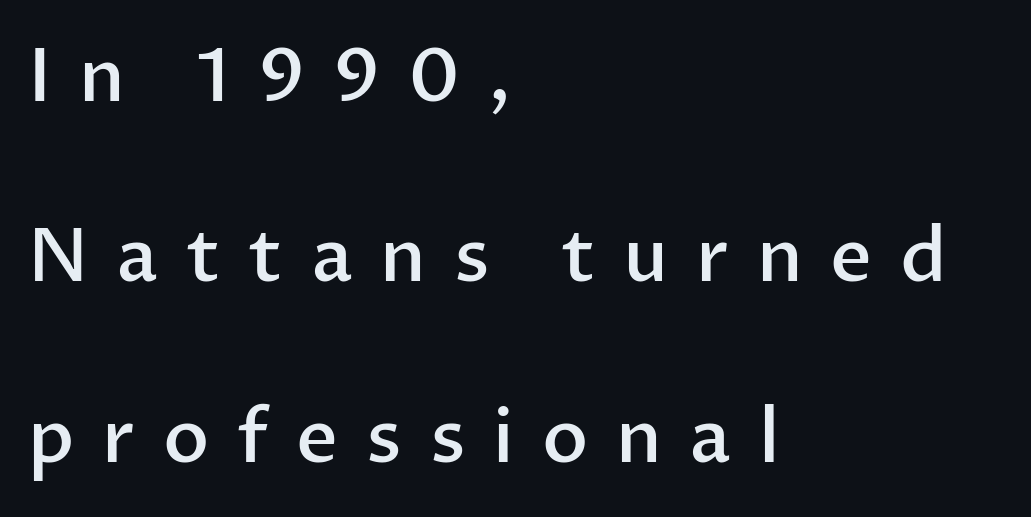
Q: Is the text bold? A: Semi-bold.
Q: Is the text italic (slanted)? A: No, it is upright.
Q: Is the typeface a serif or a sans-serif typeface? A: Sans-serif.
Q: Is the text underlined? A: No.
Q: How is the paragraph aligned? A: Left-aligned.
Q: Is the spacing between letters normal or unusually wide? A: Unusually wide.
Q: Is the spacing between lines tight, normal or loose? A: Loose.
Q: Width (condensed, normal, or wide)? A: Normal.
Q: Stroke contrast? A: Low.
Q: x-height? A: Medium.
Q: Monospaced? A: No.
